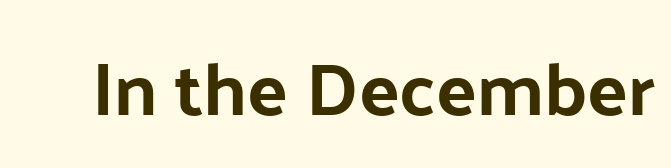
Characters follow at the spacing the type designer built in. Nobody drew a line under any word here. You can tell it's not italic because the verticals are truly vertical. The face used here is proportionally spaced, like ordinary book or web type. The designer went with a sans here, leaving each stem footless.
